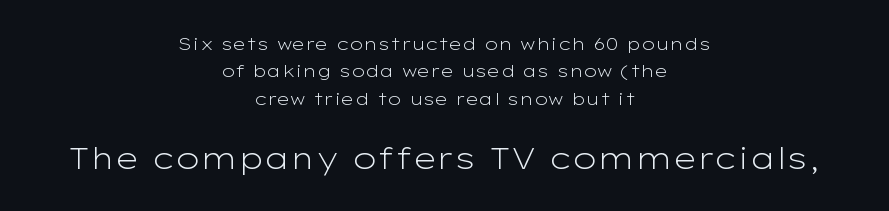
Q: Is the text bold? A: No.
Q: Is the text italic (slanted)? A: No, it is upright.
Q: Is the typeface a serif or a sans-serif typeface? A: Sans-serif.
Q: Is the text underlined? A: No.
Q: How is the paragraph aligned? A: Centered.
Q: Is the spacing between letters normal or unusually wide? A: Normal.
Q: Is the spacing between lines tight, normal or loose? A: Normal.
Q: Which block of text is set in a larger size, the first (top) or the second (bottom)? A: The second (bottom) one.
Q: Width (condensed, normal, or wide)? A: Wide.
Q: Stroke contrast? A: Low.
Q: x-height? A: Medium.
Q: Monospaced? A: No.
